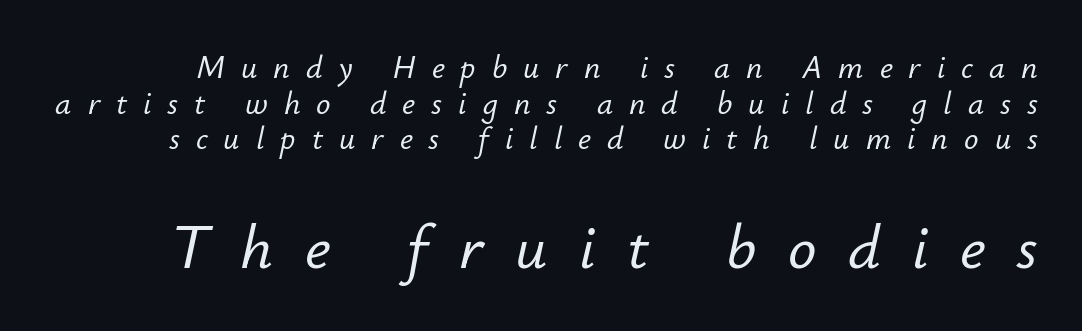
The image shows 63 px text type, italic (leaning right); set tight line spacing (1.11x), unusually wide letter spacing (+0.5 em), not underlined; the second (bottom) block is 1.97x larger; low stroke contrast and a small x-height.
